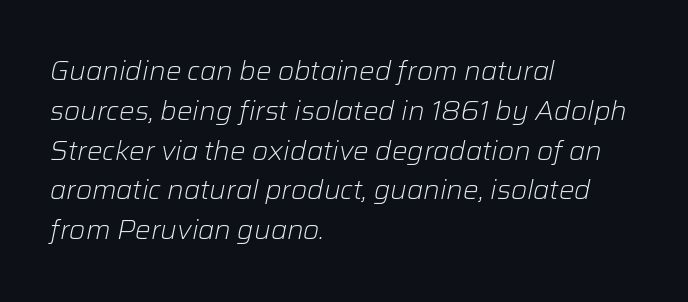
The image shows 26 px text type, italic (leaning right); set left-aligned, normal line spacing (1.53x), normal letter spacing, not underlined.
